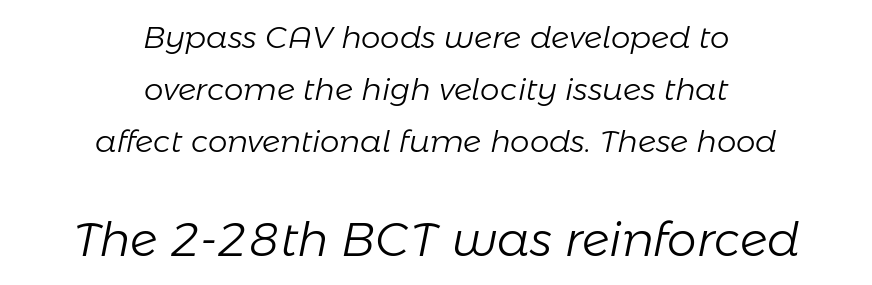
Q: Is the text bold? A: No.
Q: Is the text italic (slanted)? A: Yes, it leans right by about 11 degrees.
Q: Is the text underlined? A: No.
Q: How is the paragraph aligned? A: Centered.
Q: Is the spacing between letters normal or unusually wide? A: Normal.
Q: Is the spacing between lines tight, normal or loose? A: Normal.
Q: Which block of text is set in a larger size, the first (top) or the second (bottom)? A: The second (bottom) one.
Q: Width (condensed, normal, or wide)? A: Normal.
Q: Stroke contrast? A: Low.
Q: x-height? A: Medium.
Q: Monospaced? A: No.
